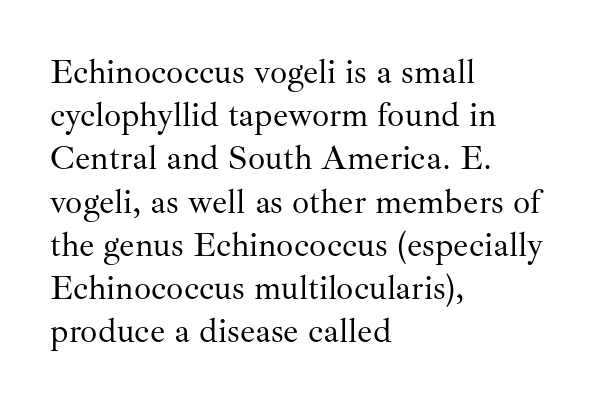
The image shows 34 px regular-weight serif type, upright; set left-aligned, normal line spacing (1.27x), normal letter spacing, not underlined; medium stroke contrast and a small x-height.
